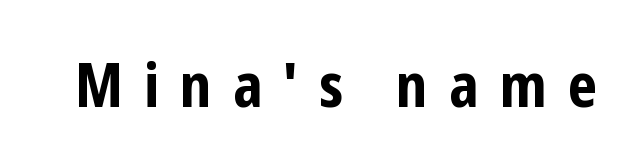
Q: Is the text bold? A: Yes.
Q: Is the text italic (slanted)? A: No, it is upright.
Q: Is the typeface a serif or a sans-serif typeface? A: Sans-serif.
Q: Is the text underlined? A: No.
Q: Is the spacing between letters normal or unusually wide? A: Unusually wide.
Q: Width (condensed, normal, or wide)? A: Condensed.
Q: Stroke contrast? A: Low.
Q: x-height? A: Medium.
Q: Monospaced? A: No.
